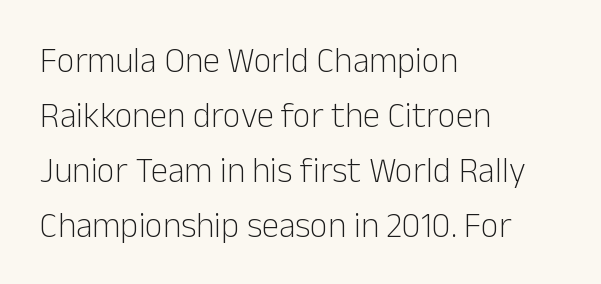
Q: Is the text bold? A: No.
Q: Is the text italic (slanted)? A: No, it is upright.
Q: Is the typeface a serif or a sans-serif typeface? A: Sans-serif.
Q: Is the text underlined? A: No.
Q: How is the paragraph aligned? A: Left-aligned.
Q: Is the spacing between letters normal or unusually wide? A: Normal.
Q: Is the spacing between lines tight, normal or loose? A: Normal.
Q: Width (condensed, normal, or wide)? A: Normal.
Q: Stroke contrast? A: Low.
Q: x-height? A: Medium.
Q: Monospaced? A: No.
